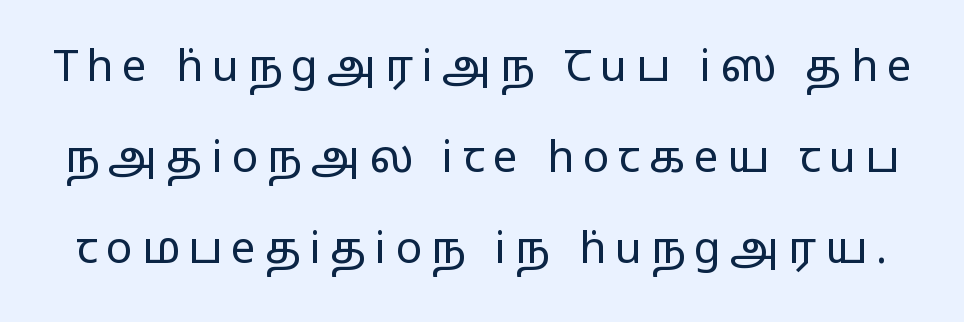
The image shows 44 px regular-weight, wide sans-serif type, upright; set loose line spacing (2.07x), unusually wide letter spacing (+0.2 em), not underlined; low stroke contrast and a medium x-height.
